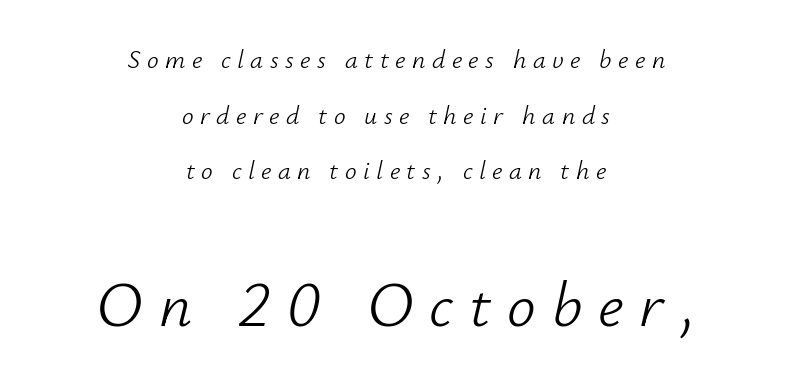
Q: Is the text bold? A: No.
Q: Is the text italic (slanted)? A: Yes, it leans right by about 12 degrees.
Q: Is the text underlined? A: No.
Q: How is the paragraph aligned? A: Centered.
Q: Is the spacing between letters normal or unusually wide? A: Unusually wide.
Q: Is the spacing between lines tight, normal or loose? A: Loose.
Q: Which block of text is set in a larger size, the first (top) or the second (bottom)? A: The second (bottom) one.
Q: Width (condensed, normal, or wide)? A: Normal.
Q: Stroke contrast? A: Low.
Q: x-height? A: Small.
Q: Monospaced? A: No.
